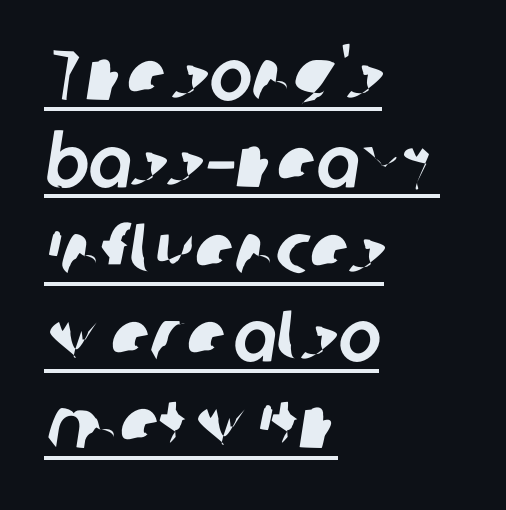
The image shows 72 px sans-serif type; set left-aligned, line spacing 1.21x, normal letter spacing, underlined; low stroke contrast and a medium x-height.
